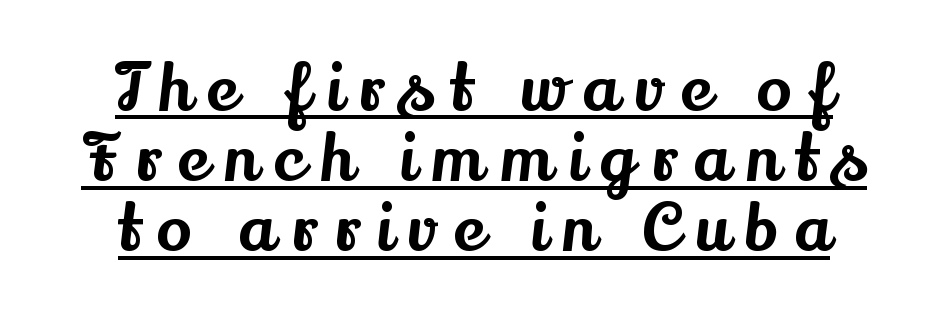
The image shows 65 px serif type; set centered, tight line spacing (1.08x), unusually wide letter spacing (+0.25 em), underlined; medium stroke contrast and a small x-height.
